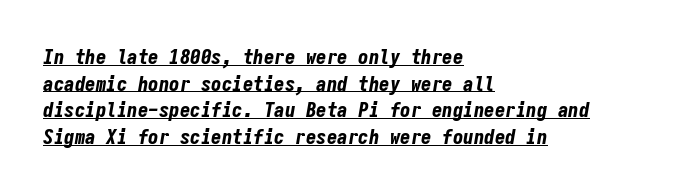
{"italic": "yes", "lean": "right", "slant_degrees": 9, "bold": "yes", "underline": "yes", "align": "left", "line_spacing": "normal", "line_spacing_ratio": 1.27, "letter_spacing": "normal", "letter_spacing_em": 0.0, "glyph_px": 21}
